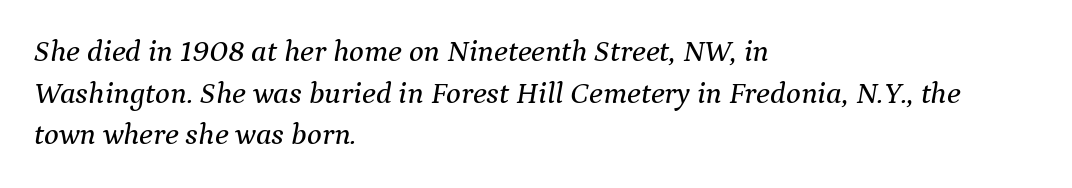
The image shows 31 px serif type, italic (leaning right); set left-aligned, normal line spacing (1.34x), normal letter spacing, not underlined; medium stroke contrast and a medium x-height.
